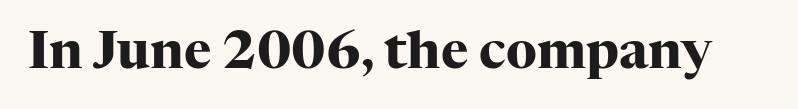
{"serif": "yes", "italic": "no", "bold": "yes", "weight": "heavy", "width": "normal", "stroke_contrast": "high", "x_height": "medium", "monospaced": "no", "underline": "no", "letter_spacing": "normal", "letter_spacing_em": 0.0, "glyph_px": 52}
